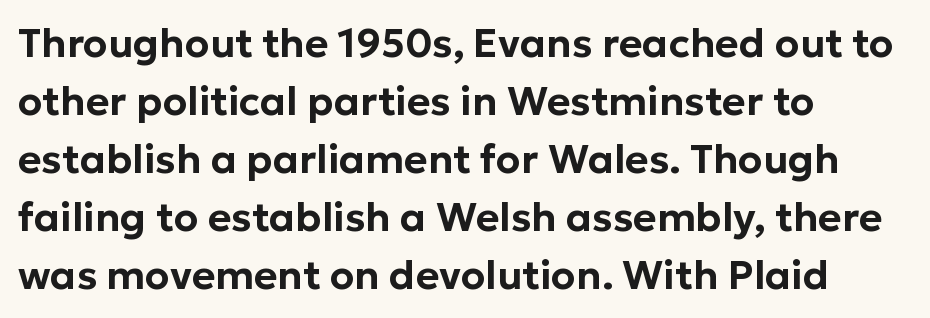
Each word holds together tightly as a unit, with standard inter-letter gaps. The face used here is a sans, in the tradition of grotesques and geometrics. Think of a printed novel: that variable character pitch is what you see here. The space directly below the letters is spotless. Every stem runs plumb, perpendicular to the baseline. Summary of vertical rhythm: regular, with standard interline spacing.
